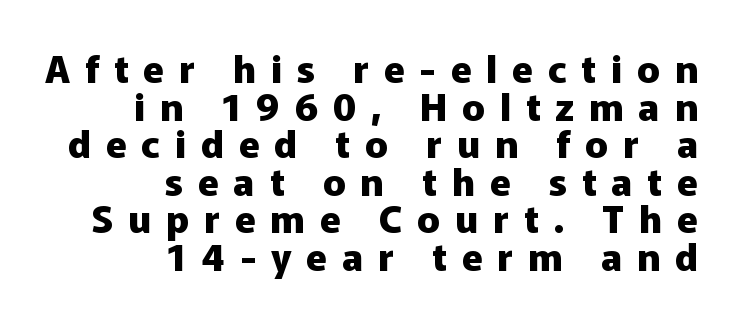
{"serif": "no", "italic": "no", "bold": "yes", "weight": "heavy", "width": "normal", "stroke_contrast": "low", "x_height": "medium", "monospaced": "no", "underline": "no", "align": "right", "line_spacing": "tight", "line_spacing_ratio": 0.99, "letter_spacing": "wide", "letter_spacing_em": 0.39, "glyph_px": 38}
